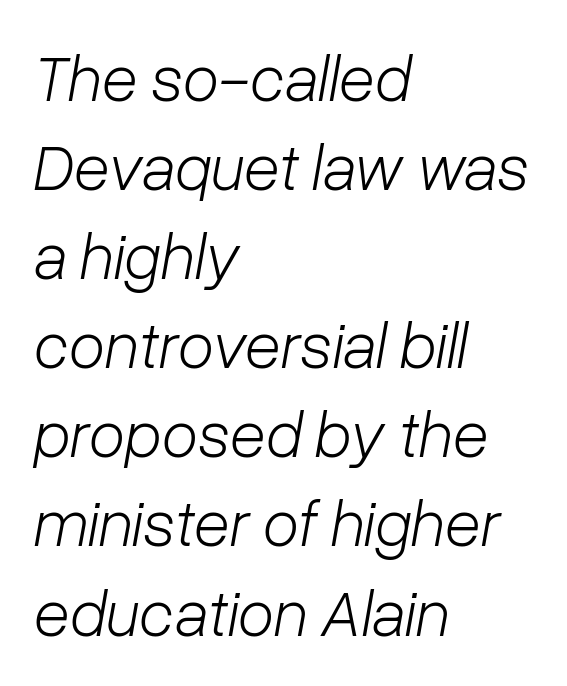
These lines are rendered in a variable-pitch font. The gap between lines stays unmarked. Successive baselines arrive at the customary interval. No letter is thick-stroked: the sample isn't bold.
